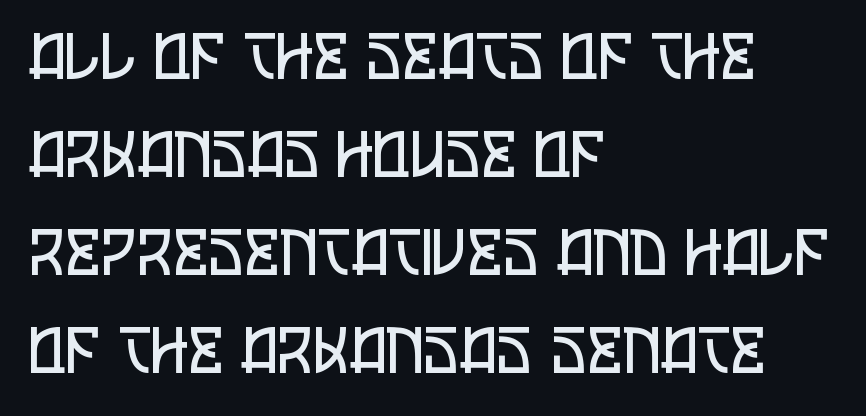
The image shows 64 px regular-weight, condensed sans-serif type, upright; set left-aligned, normal line spacing (1.53x), normal letter spacing, not underlined; low stroke contrast and a large x-height.
